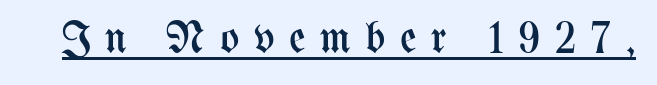
{"italic": "no", "bold": "no", "weight": "regular", "width": "condensed", "stroke_contrast": "medium", "x_height": "medium", "monospaced": "no", "underline": "yes", "letter_spacing": "wide", "letter_spacing_em": 0.32, "glyph_px": 45}
